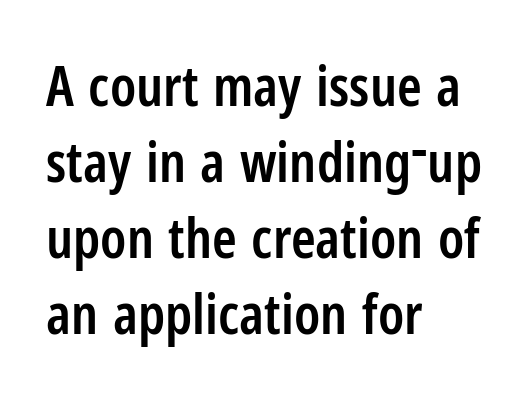
The image shows 56 px semibold, condensed sans-serif type, upright; set left-aligned, normal line spacing (1.36x), normal letter spacing, not underlined; low stroke contrast and a medium x-height.
